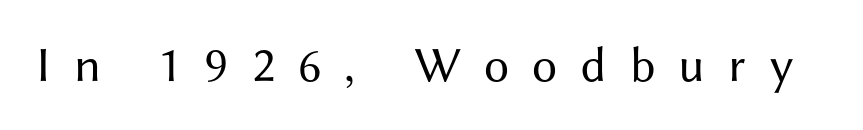
The image shows 50 px regular-weight sans-serif type, upright; set unusually wide letter spacing (+0.46 em), not underlined; medium stroke contrast and a medium x-height.
